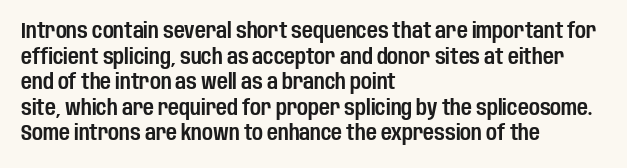
Line beginnings align vertically; line endings do not. Posture: vertical. A typesetter would call this zero additional tracking. The baseline area is clear.
